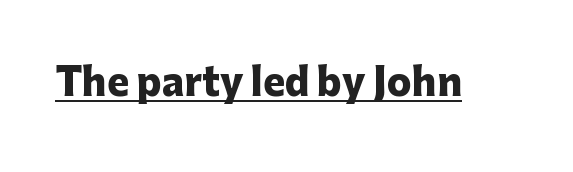
The image shows 37 px heavy sans-serif type, upright; set normal letter spacing, underlined; low stroke contrast and a medium x-height.
